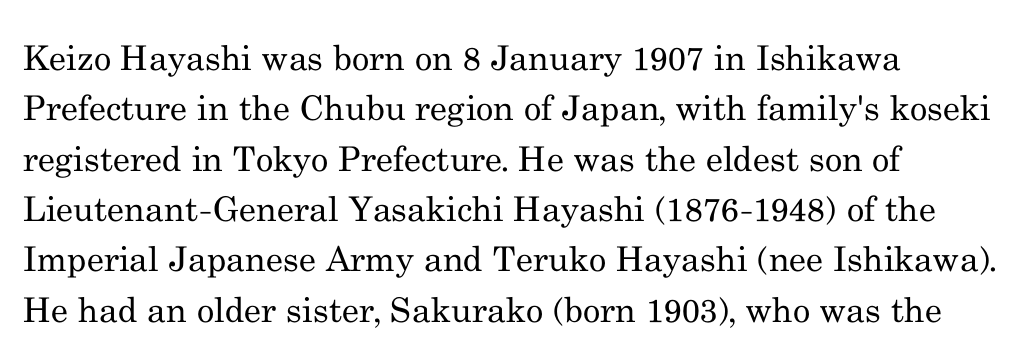
{"serif": "yes", "italic": "no", "bold": "no", "weight": "regular", "width": "normal", "stroke_contrast": "medium", "x_height": "small", "monospaced": "no", "underline": "no", "align": "left", "line_spacing": "normal", "line_spacing_ratio": 1.48, "letter_spacing": "normal", "letter_spacing_em": 0.0, "glyph_px": 34}
